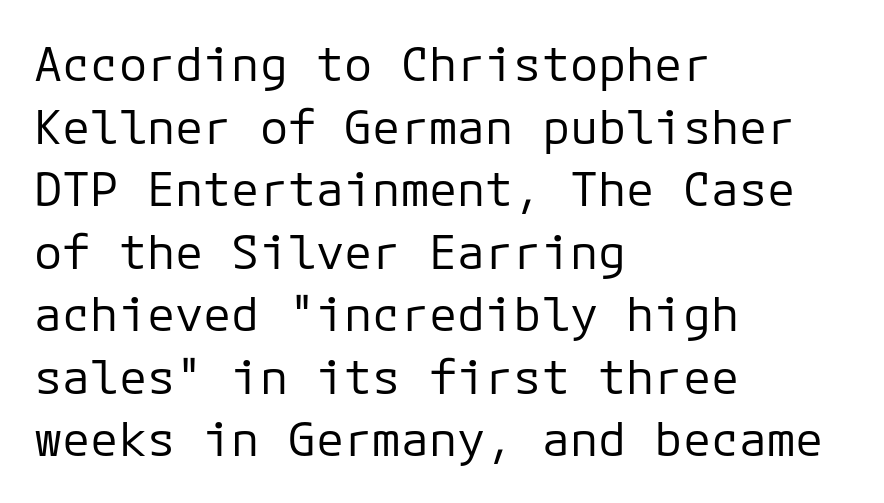
Q: Is the text bold? A: No.
Q: Is the text italic (slanted)? A: No, it is upright.
Q: Is the typeface a serif or a sans-serif typeface? A: Sans-serif.
Q: Is the text underlined? A: No.
Q: How is the paragraph aligned? A: Left-aligned.
Q: Is the spacing between letters normal or unusually wide? A: Normal.
Q: Is the spacing between lines tight, normal or loose? A: Normal.
Q: Width (condensed, normal, or wide)? A: Normal.
Q: Stroke contrast? A: Low.
Q: x-height? A: Medium.
Q: Monospaced? A: Yes.
